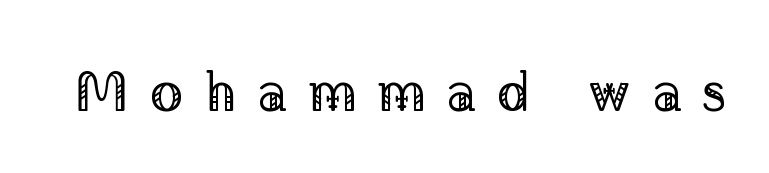
Q: Is the text bold? A: No.
Q: Is the text italic (slanted)? A: No, it is upright.
Q: Is the typeface a serif or a sans-serif typeface? A: Serif.
Q: Is the text underlined? A: No.
Q: Is the spacing between letters normal or unusually wide? A: Unusually wide.
Q: Width (condensed, normal, or wide)? A: Normal.
Q: Stroke contrast? A: Low.
Q: x-height? A: Medium.
Q: Monospaced? A: No.
